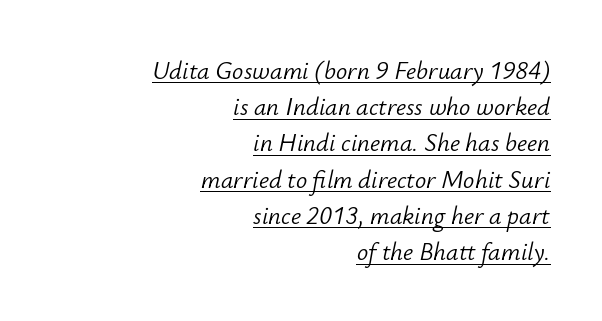
Q: Is the text bold? A: No.
Q: Is the text italic (slanted)? A: Yes, it leans right by about 12 degrees.
Q: Is the text underlined? A: Yes.
Q: How is the paragraph aligned? A: Right-aligned.
Q: Is the spacing between letters normal or unusually wide? A: Normal.
Q: Is the spacing between lines tight, normal or loose? A: Normal.
